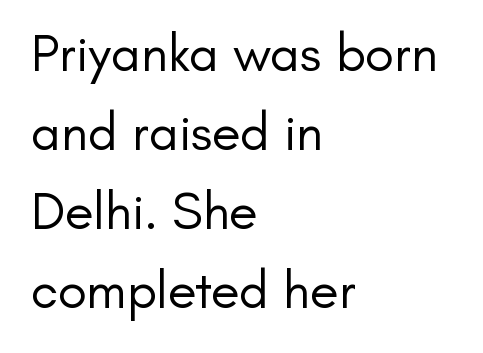
Caption: standard tracking, unaltered. Proportional: the letters do not fall into vertical columns. Line starts are locked; line ends wander. Honestly, there is no underline to notice here at all. To sum up the face: it is a sans, with no serifs.
